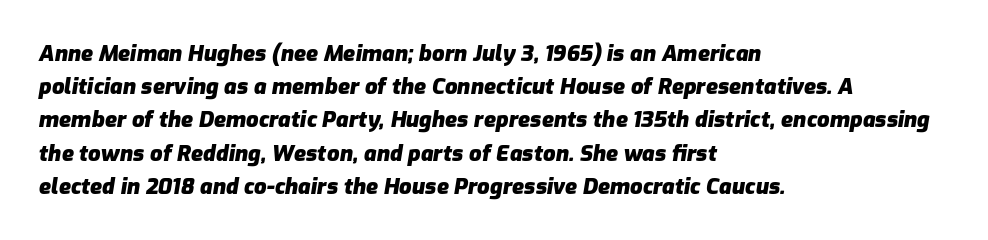
Each word holds together tightly as a unit, with standard inter-letter gaps. Is the type slanted? Yes — the strokes lean at a clear angle. A classic flush-left, rag-right setting is used for this passage. The designer left line spacing at the default. Underlining? Definitely not there. How heavy is the stroke? Heavy — this is a bold.
